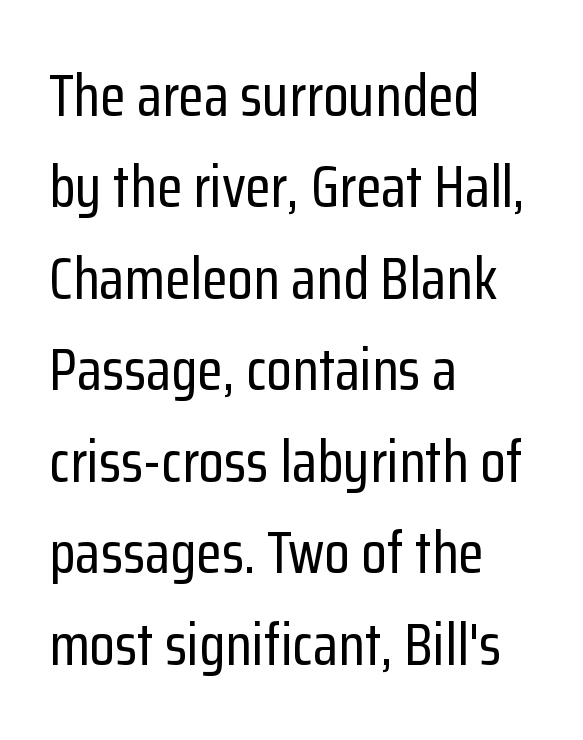
{"serif": "no", "italic": "no", "width": "condensed", "stroke_contrast": "low", "x_height": "medium", "monospaced": "no", "underline": "no", "align": "left", "line_spacing": "normal", "line_spacing_ratio": 1.55, "letter_spacing": "normal", "letter_spacing_em": 0.0, "glyph_px": 59}
